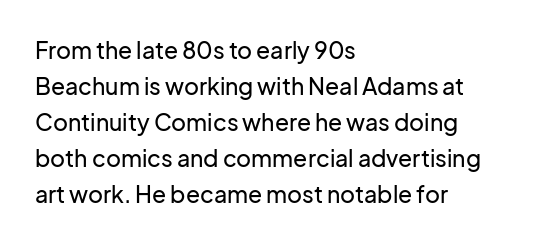
Q: Is the text italic (slanted)? A: No, it is upright.
Q: Is the text underlined? A: No.
Q: How is the paragraph aligned? A: Left-aligned.
Q: Is the spacing between letters normal or unusually wide? A: Normal.
Q: Is the spacing between lines tight, normal or loose? A: Normal.
